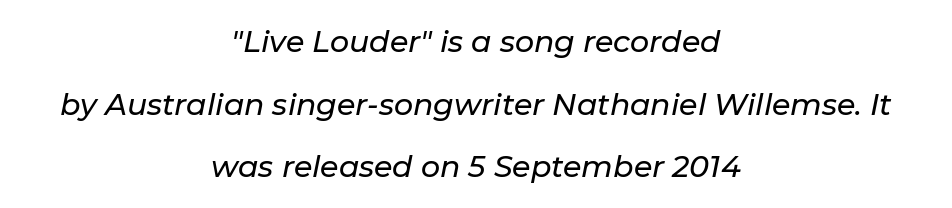
The image shows 30 px text type, italic (leaning right); set centered, loose line spacing (2.09x), normal letter spacing, not underlined; low stroke contrast and a medium x-height.
